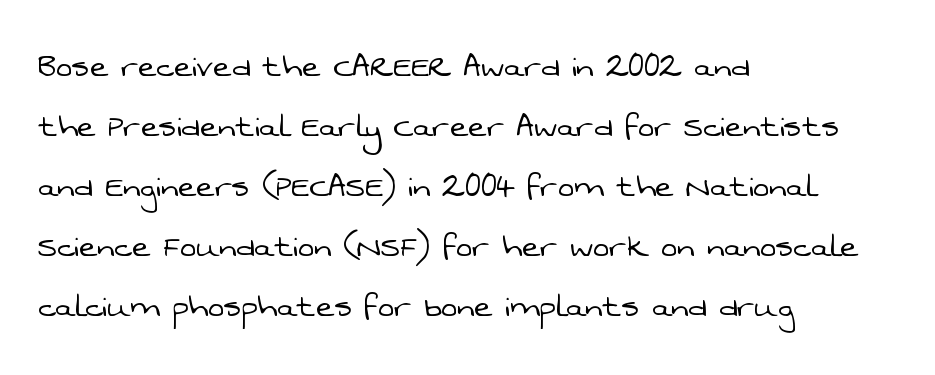
The typesetter chose a ragged-right arrangement here. Here the designer chose a conventional face with non-uniform glyph widths. The letters look calm and open, with moderate or lighter stems. The rendering shows plain stroke endings on the letterforms — a sans-serif design. The gap between lines stays unmarked. This rendering leaves character spacing at its baseline value.
